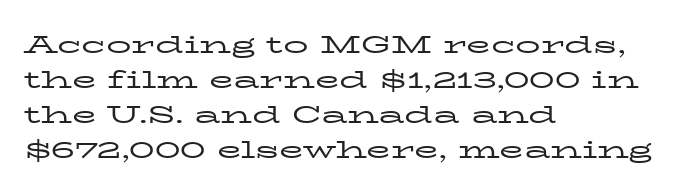
{"italic": "no", "bold": "no", "underline": "no", "align": "left", "line_spacing": "normal", "line_spacing_ratio": 1.4, "letter_spacing": "normal", "letter_spacing_em": 0.0, "glyph_px": 25}
